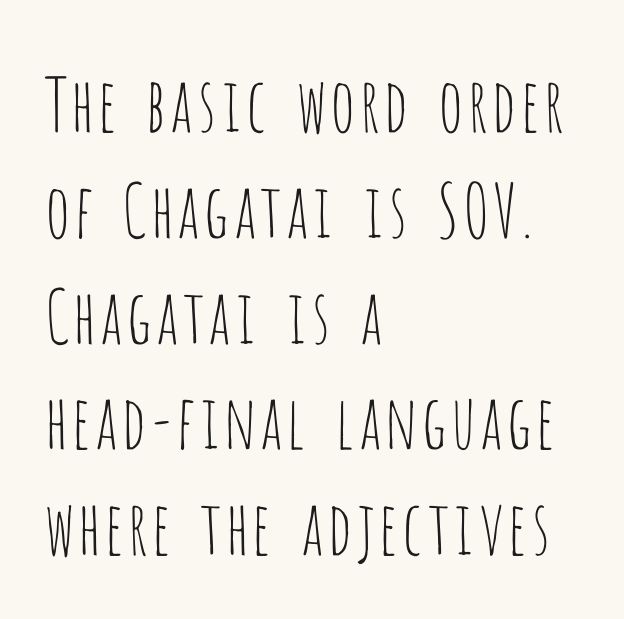
{"serif": "no", "italic": "no", "bold": "no", "weight": "thin", "width": "condensed", "stroke_contrast": "low", "x_height": "large", "monospaced": "no", "underline": "no", "align": "left", "line_spacing": "normal", "line_spacing_ratio": 1.43, "letter_spacing": "normal", "letter_spacing_em": 0.0, "glyph_px": 74}
